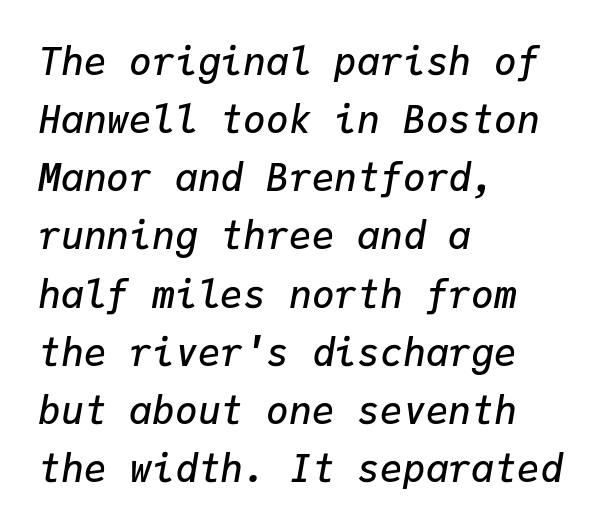
{"italic": "yes", "lean": "right", "slant_degrees": 9, "bold": "semi", "weight": "semibold", "width": "normal", "stroke_contrast": "low", "x_height": "medium", "monospaced": "yes", "underline": "no", "align": "left", "line_spacing": "normal", "line_spacing_ratio": 1.53, "letter_spacing": "normal", "letter_spacing_em": 0.0, "glyph_px": 38}
